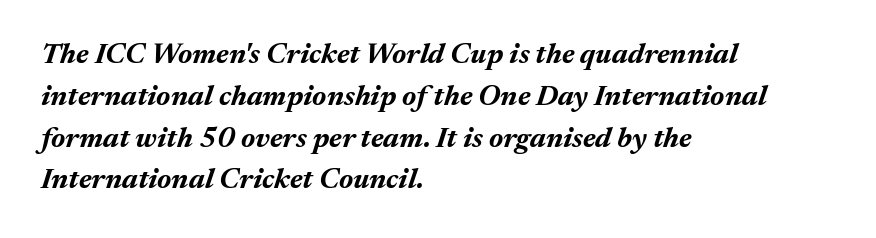
The image shows 29 px bold type, italic (leaning right); set left-aligned, normal line spacing (1.44x), normal letter spacing, not underlined; medium stroke contrast and a medium x-height.
